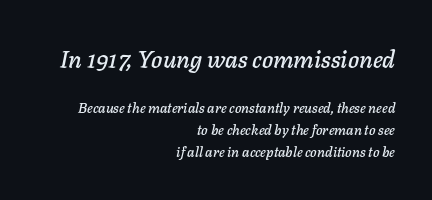
Q: Is the text italic (slanted)? A: Yes, it leans right by about 11 degrees.
Q: Is the text underlined? A: No.
Q: How is the paragraph aligned? A: Right-aligned.
Q: Is the spacing between letters normal or unusually wide? A: Normal.
Q: Is the spacing between lines tight, normal or loose? A: Normal.
Q: Which block of text is set in a larger size, the first (top) or the second (bottom)? A: The first (top) one.
